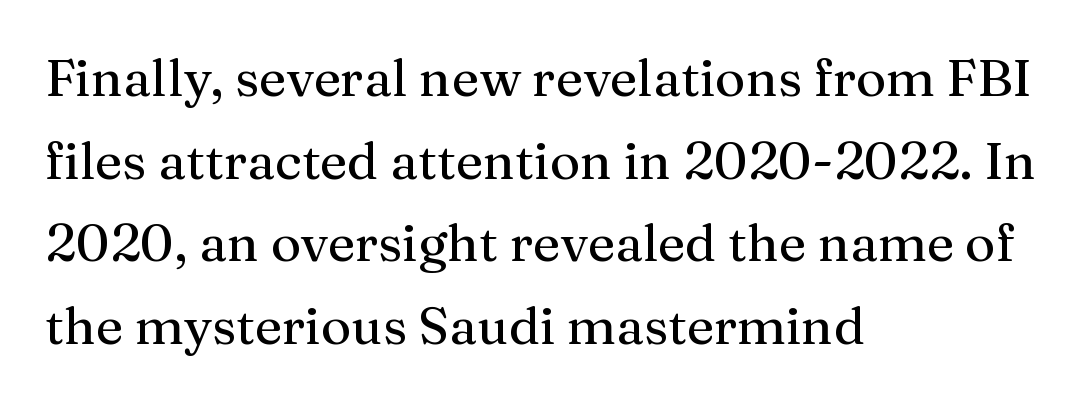
Q: Is the text italic (slanted)? A: No, it is upright.
Q: Is the typeface a serif or a sans-serif typeface? A: Serif.
Q: Is the text underlined? A: No.
Q: How is the paragraph aligned? A: Left-aligned.
Q: Is the spacing between letters normal or unusually wide? A: Normal.
Q: Is the spacing between lines tight, normal or loose? A: Normal.
Q: Width (condensed, normal, or wide)? A: Normal.
Q: Stroke contrast? A: Medium.
Q: x-height? A: Medium.
Q: Monospaced? A: No.
